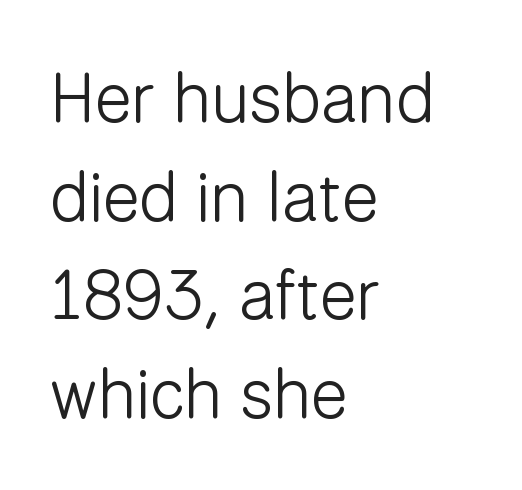
Every character sits straight up, as roman type does. Glance below the letters and you will spot only blank space. Leading: standard. No feet cap the strokes, marking this as sans-serif type. These lines are rendered in a variable-pitch font.
